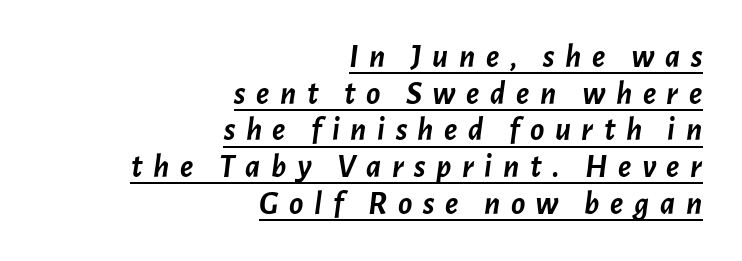
The image shows 33 px semibold type, italic (leaning right); set right-aligned, tight line spacing (1.11x), unusually wide letter spacing (+0.32 em), underlined; low stroke contrast and a medium x-height.
